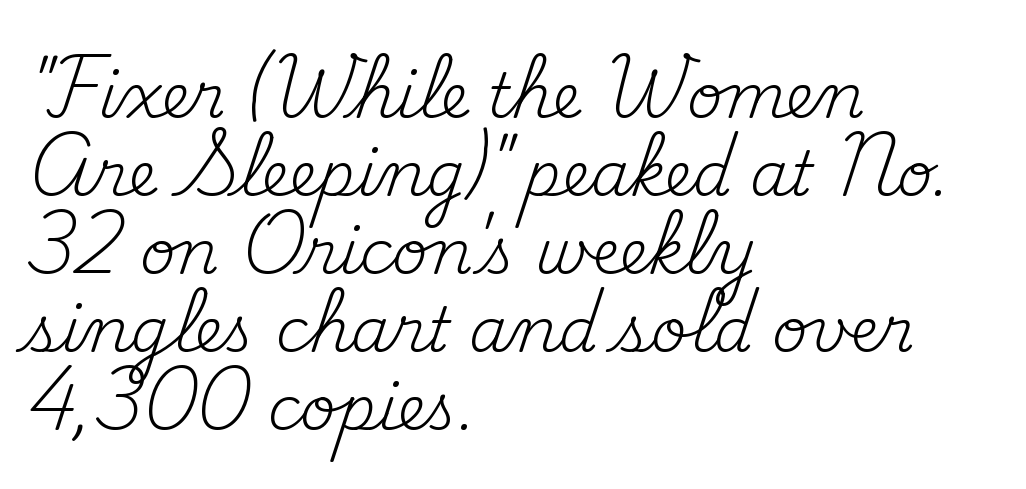
Q: Is the text bold? A: No.
Q: Is the text italic (slanted)? A: Yes.
Q: Is the typeface a serif or a sans-serif typeface? A: Serif.
Q: Is the text underlined? A: No.
Q: How is the paragraph aligned? A: Left-aligned.
Q: Is the spacing between letters normal or unusually wide? A: Normal.
Q: Is the spacing between lines tight, normal or loose? A: Normal.
Q: Width (condensed, normal, or wide)? A: Normal.
Q: Stroke contrast? A: Medium.
Q: x-height? A: Small.
Q: Monospaced? A: No.
